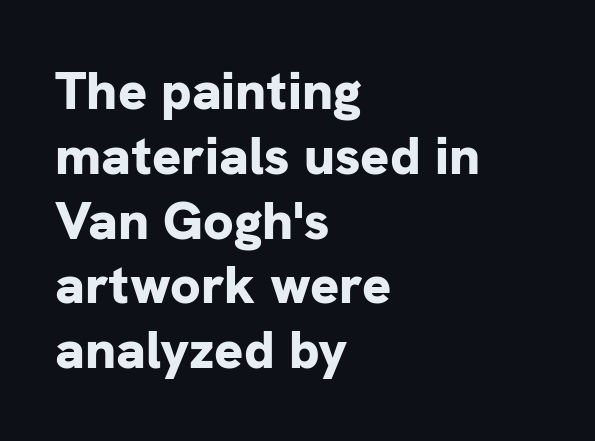
Q: Is the text bold? A: Yes.
Q: Is the text italic (slanted)? A: No, it is upright.
Q: Is the typeface a serif or a sans-serif typeface? A: Sans-serif.
Q: Is the text underlined? A: No.
Q: How is the paragraph aligned? A: Left-aligned.
Q: Is the spacing between letters normal or unusually wide? A: Normal.
Q: Width (condensed, normal, or wide)? A: Normal.
Q: Stroke contrast? A: Low.
Q: x-height? A: Medium.
Q: Monospaced? A: No.
